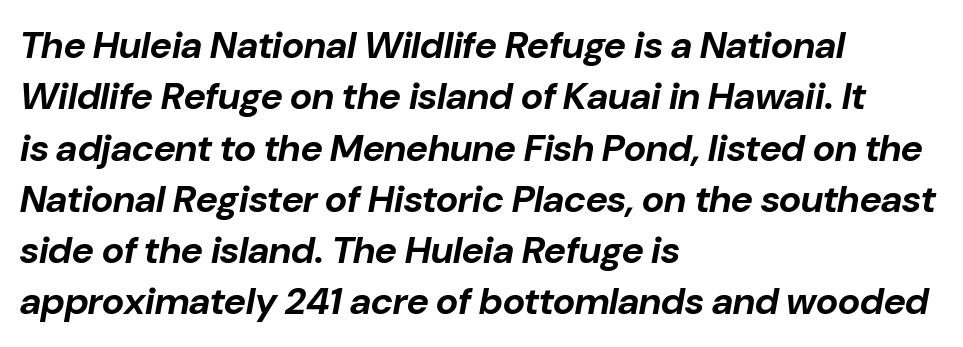
Q: Is the text bold? A: Yes.
Q: Is the text italic (slanted)? A: Yes, it leans right by about 10 degrees.
Q: Is the text underlined? A: No.
Q: How is the paragraph aligned? A: Left-aligned.
Q: Is the spacing between letters normal or unusually wide? A: Normal.
Q: Is the spacing between lines tight, normal or loose? A: Normal.
Q: Width (condensed, normal, or wide)? A: Normal.
Q: Stroke contrast? A: Low.
Q: x-height? A: Medium.
Q: Monospaced? A: No.
